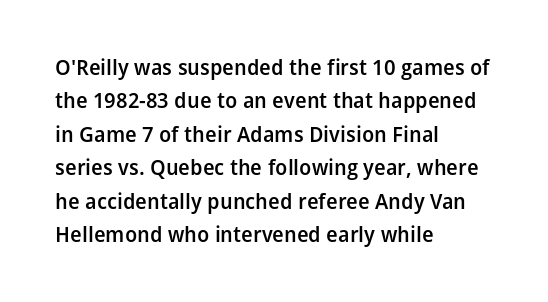
Typographic density is moderately raised because the face is semibold. Letter spacing: default. Vertically, the passage feels balanced, rows spaced as you'd expect. In terms of posture, this sample is upright. These lines stack with their left ends in a neat column.
